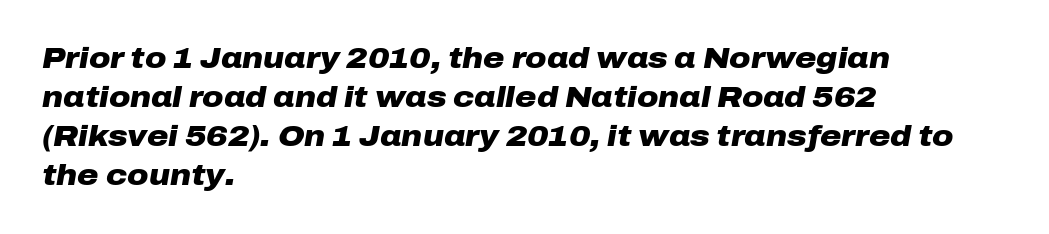
The image shows 29 px heavy, wide type, italic (leaning right); set left-aligned, normal line spacing (1.34x), normal letter spacing, not underlined; low stroke contrast and a medium x-height.
